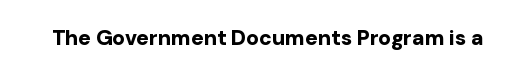
{"italic": "no", "bold": "yes", "underline": "no", "letter_spacing": "normal", "letter_spacing_em": 0.0, "glyph_px": 21}
